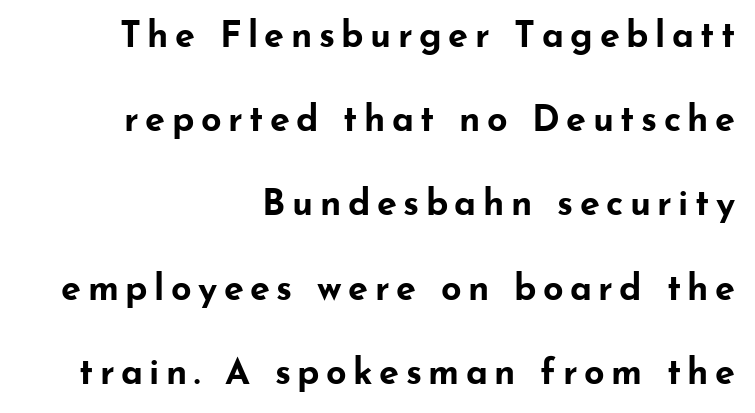
The image shows 36 px bold, wide sans-serif type, upright; set right-aligned, loose line spacing (2.34x), not underlined; low stroke contrast and a small x-height.
